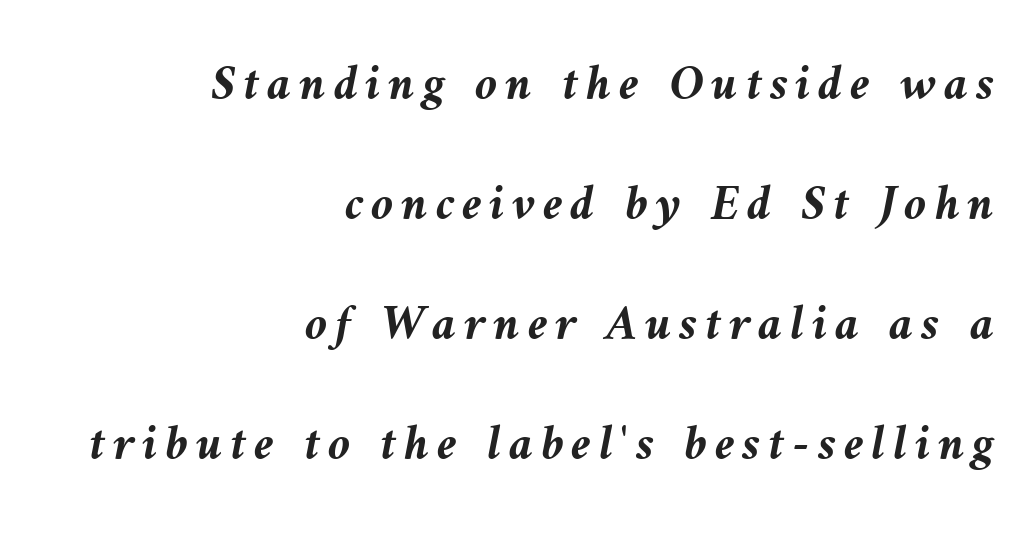
A typesetter would mark this as italic. These words are printed bold, with thick strokes throughout. Typeset ragged left — the right edge is the straight one. Letters rest on an invisible, unmarked baseline.
